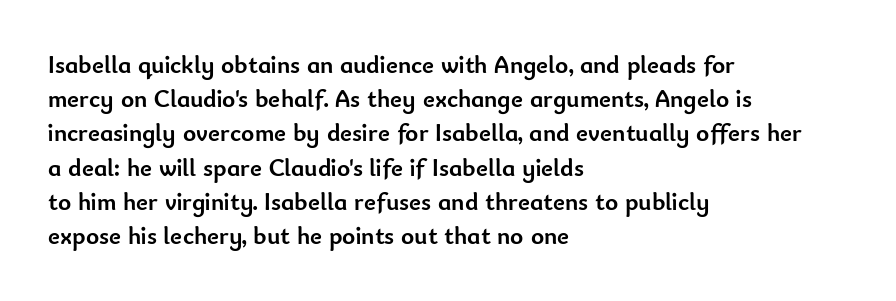
Q: Is the text bold? A: Yes.
Q: Is the text italic (slanted)? A: No, it is upright.
Q: Is the text underlined? A: No.
Q: How is the paragraph aligned? A: Left-aligned.
Q: Is the spacing between letters normal or unusually wide? A: Normal.
Q: Is the spacing between lines tight, normal or loose? A: Normal.
